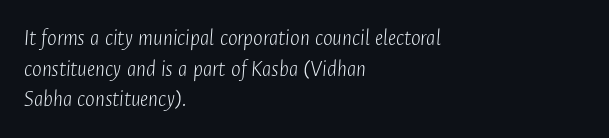
The image shows 23 px text type, italic (leaning right); set left-aligned, normal line spacing (1.33x), normal letter spacing, not underlined.
